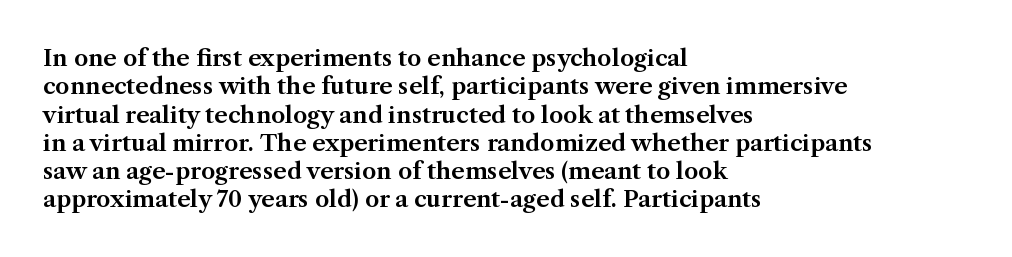
The image shows 23 px text type, upright; set left-aligned, line spacing 1.23x, normal letter spacing, not underlined.
